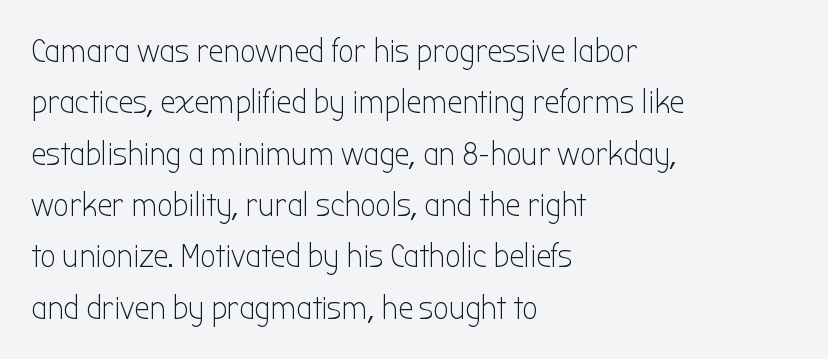
Q: Is the text bold? A: No.
Q: Is the text italic (slanted)? A: No, it is upright.
Q: Is the typeface a serif or a sans-serif typeface? A: Sans-serif.
Q: Is the text underlined? A: No.
Q: How is the paragraph aligned? A: Left-aligned.
Q: Is the spacing between letters normal or unusually wide? A: Normal.
Q: Is the spacing between lines tight, normal or loose? A: Normal.
Q: Width (condensed, normal, or wide)? A: Condensed.
Q: Stroke contrast? A: Low.
Q: x-height? A: Medium.
Q: Monospaced? A: No.
